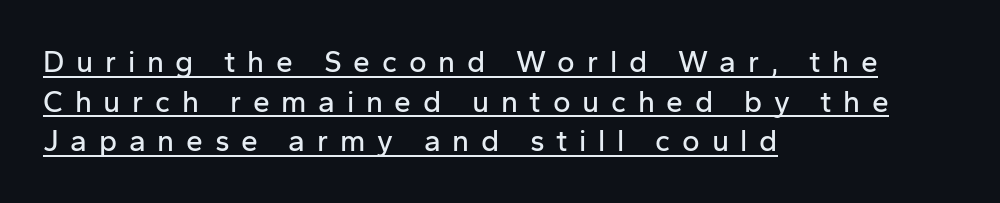
Q: Is the text italic (slanted)? A: No, it is upright.
Q: Is the typeface a serif or a sans-serif typeface? A: Sans-serif.
Q: Is the text underlined? A: Yes.
Q: How is the paragraph aligned? A: Left-aligned.
Q: Is the spacing between letters normal or unusually wide? A: Unusually wide.
Q: Is the spacing between lines tight, normal or loose? A: Normal.
Q: Width (condensed, normal, or wide)? A: Normal.
Q: Stroke contrast? A: Low.
Q: x-height? A: Medium.
Q: Monospaced? A: No.
